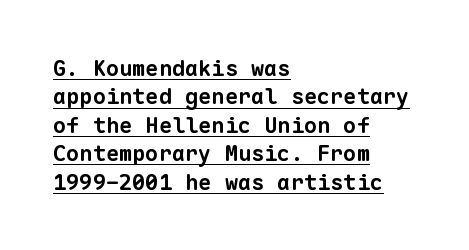
The image shows 22 px bold type; set left-aligned, normal line spacing (1.29x), normal letter spacing, underlined.
